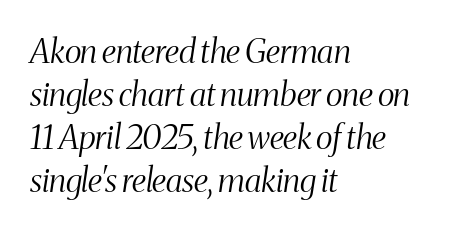
The letters carry serifs — small finishing strokes at the ends of their stems. You could call the tracking neutral — neither tight nor loose. The foot of each line stays bare and open. The weight tops out at a normal text grade. Horizontal bands of white between lines are of average thickness.
